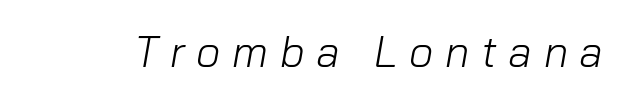
Q: Is the text bold? A: No.
Q: Is the text italic (slanted)? A: Yes, it leans right by about 10 degrees.
Q: Is the text underlined? A: No.
Q: Is the spacing between letters normal or unusually wide? A: Unusually wide.
Q: Width (condensed, normal, or wide)? A: Normal.
Q: Stroke contrast? A: Low.
Q: x-height? A: Medium.
Q: Monospaced? A: No.
